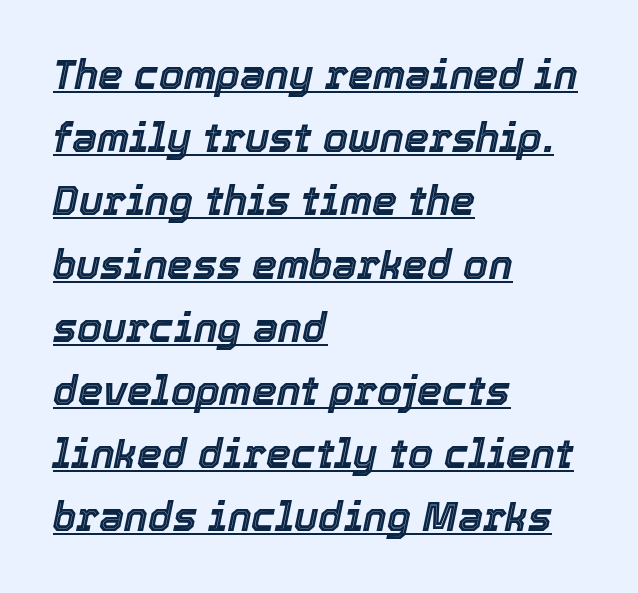
Q: Is the text italic (slanted)? A: Yes, it leans right by about 12 degrees.
Q: Is the text underlined? A: Yes.
Q: How is the paragraph aligned? A: Left-aligned.
Q: Is the spacing between letters normal or unusually wide? A: Normal.
Q: Is the spacing between lines tight, normal or loose? A: Normal.
Q: Width (condensed, normal, or wide)? A: Normal.
Q: x-height? A: Medium.
Q: Monospaced? A: No.
